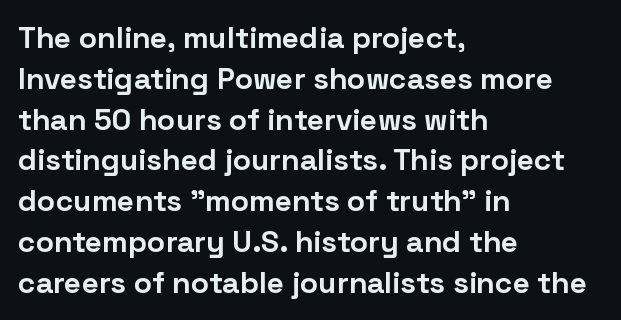
The image shows 30 px bold sans-serif type, upright; set left-aligned, normal line spacing (1.36x), normal letter spacing, not underlined; low stroke contrast and a medium x-height.
